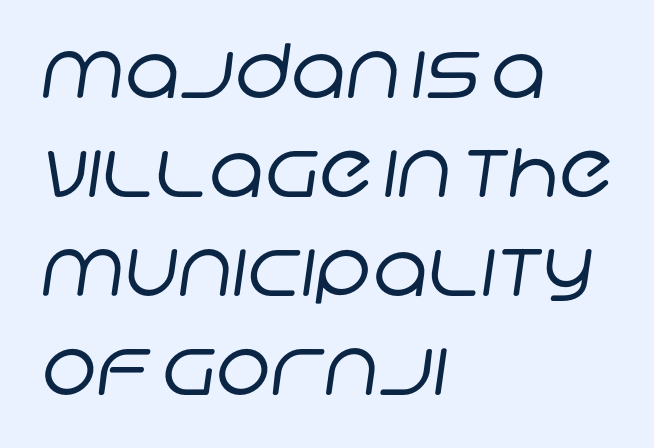
The image shows 75 px regular-weight sans-serif type; set left-aligned, normal line spacing (1.32x), normal letter spacing, not underlined; low stroke contrast and a large x-height.
